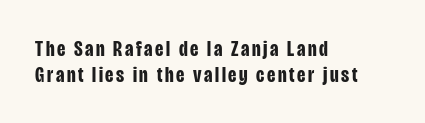
The image shows 22 px bold type, upright; set left-aligned, line spacing 1.18x, not underlined.
